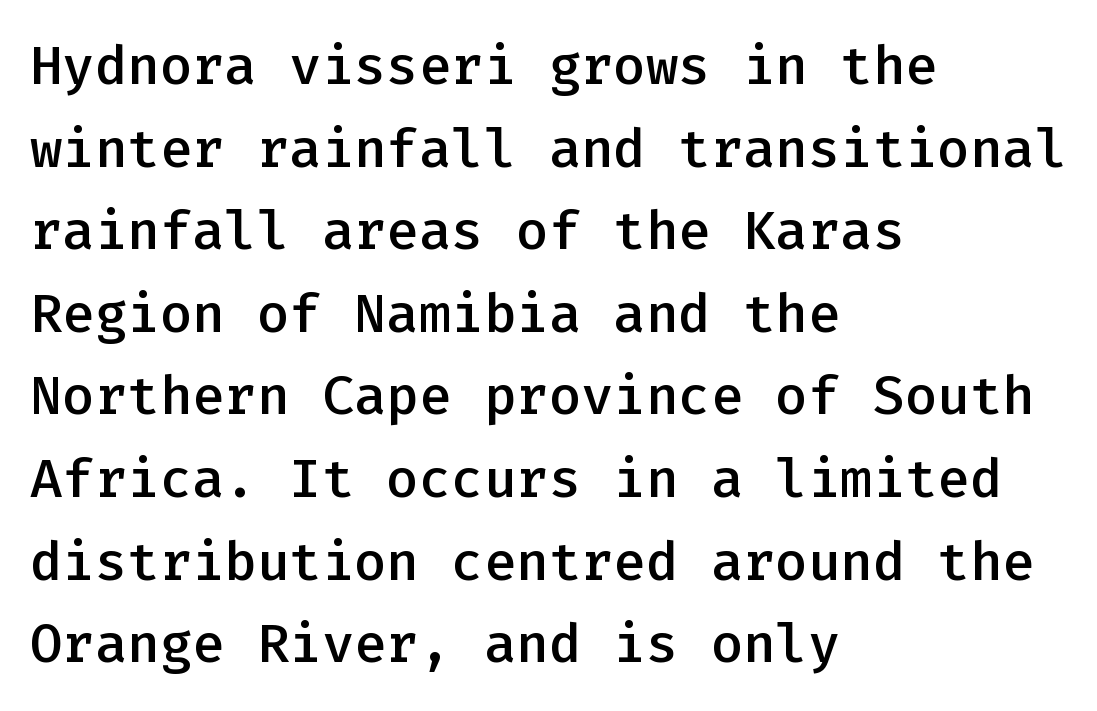
The image shows 54 px semibold sans-serif type, upright, monospaced; set left-aligned, normal line spacing (1.53x), normal letter spacing, not underlined; low stroke contrast and a medium x-height.
